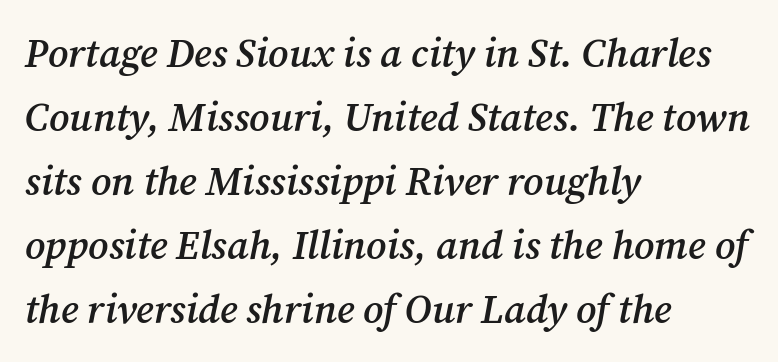
Q: Is the text bold? A: Semi-bold.
Q: Is the text italic (slanted)? A: Yes, it leans right by about 12 degrees.
Q: Is the typeface a serif or a sans-serif typeface? A: Serif.
Q: Is the text underlined? A: No.
Q: How is the paragraph aligned? A: Left-aligned.
Q: Is the spacing between letters normal or unusually wide? A: Normal.
Q: Is the spacing between lines tight, normal or loose? A: Normal.
Q: Width (condensed, normal, or wide)? A: Normal.
Q: Stroke contrast? A: Medium.
Q: x-height? A: Medium.
Q: Monospaced? A: No.
